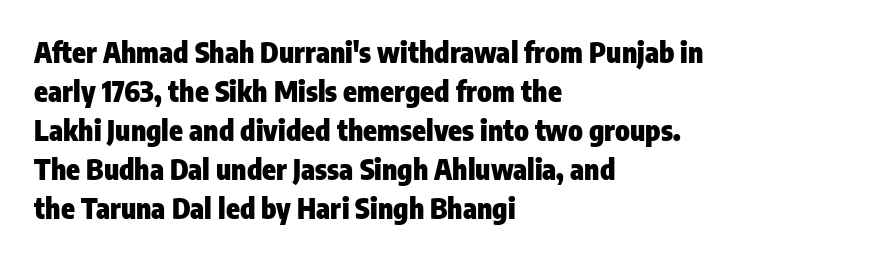
{"serif": "no", "italic": "no", "bold": "yes", "weight": "heavy", "width": "condensed", "stroke_contrast": "low", "x_height": "medium", "monospaced": "no", "underline": "no", "align": "left", "line_spacing": "normal", "line_spacing_ratio": 1.39, "letter_spacing": "normal", "letter_spacing_em": 0.0, "glyph_px": 28}
